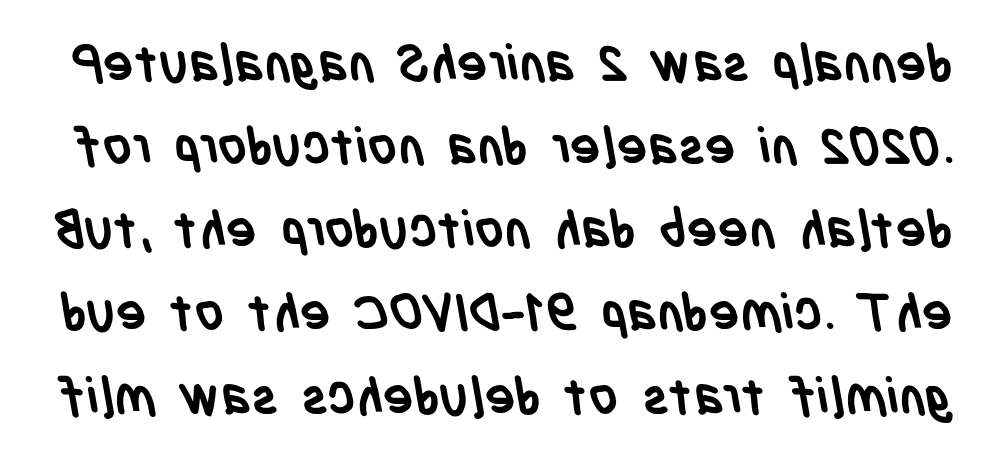
The image shows 51 px semibold, condensed sans-serif type; set normal line spacing (1.63x), normal letter spacing, not underlined; low stroke contrast and a large x-height.
